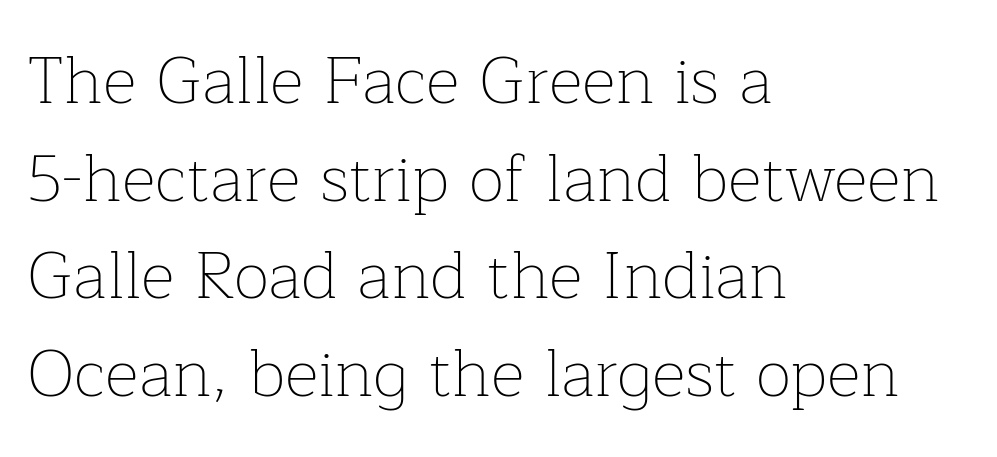
The image shows 66 px thin serif type, upright; set left-aligned, normal line spacing (1.48x), normal letter spacing, not underlined; low stroke contrast and a medium x-height.
